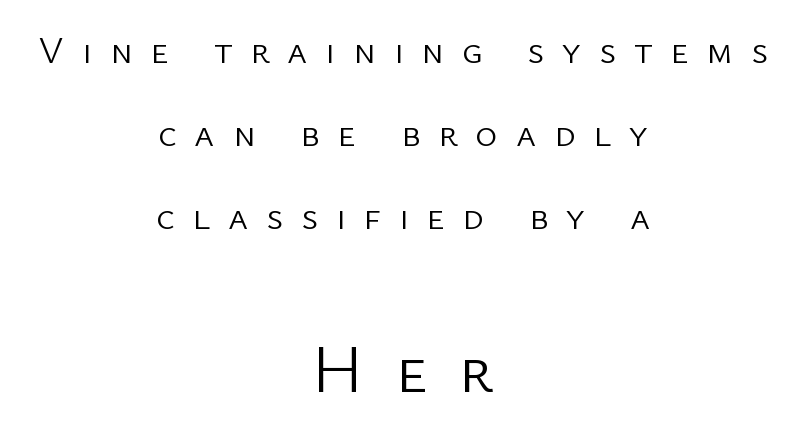
Varying glyph widths throughout — classic text-font behaviour. The vertical gap from one line to the next is large. Display-style spreading of the glyphs; the letterfit is very open. Clear beneath every line of the passage. The face looks like a standard text weight, possibly lighter. Type size steps up from the first block to the second.
